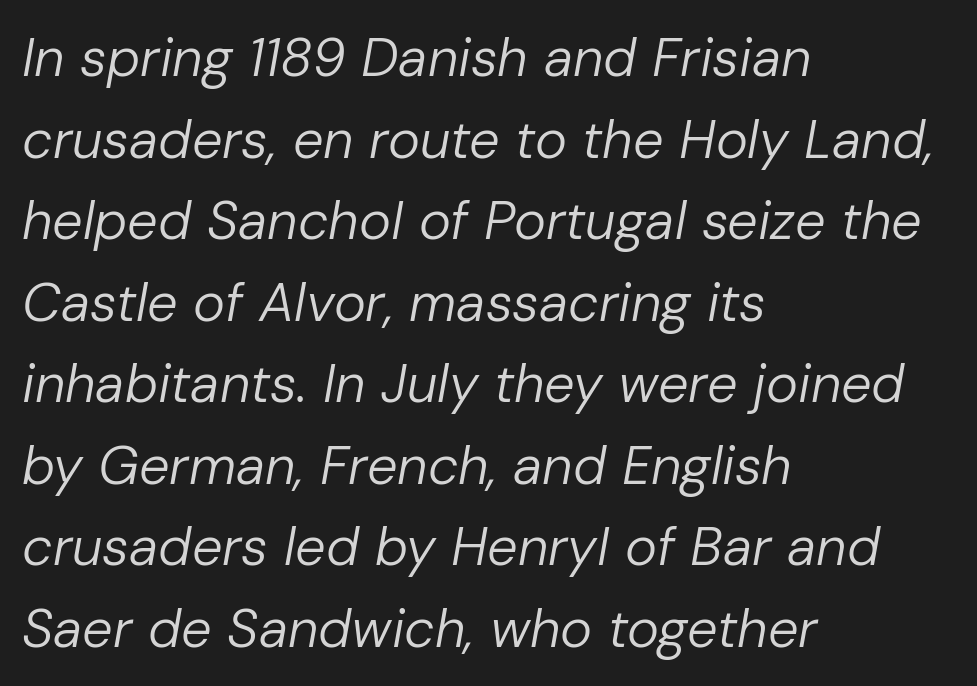
Regarding leading, the lines here are spaced in the standard way. The passage shown has conventional tracking throughout. Italic? Definitely — the glyphs are oblique. The specimen omits any rule beneath the text block's lines. Proportional: the letters do not fall into vertical columns.
